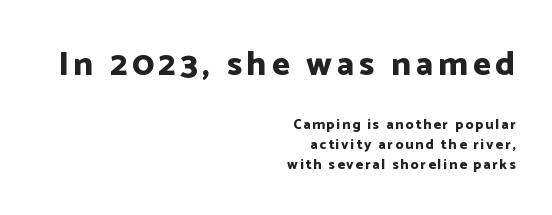
Q: Is the text bold? A: Yes.
Q: Is the text italic (slanted)? A: No, it is upright.
Q: Is the typeface a serif or a sans-serif typeface? A: Sans-serif.
Q: Is the text underlined? A: No.
Q: How is the paragraph aligned? A: Right-aligned.
Q: Is the spacing between lines tight, normal or loose? A: Normal.
Q: Which block of text is set in a larger size, the first (top) or the second (bottom)? A: The first (top) one.
Q: Width (condensed, normal, or wide)? A: Normal.
Q: Stroke contrast? A: Low.
Q: x-height? A: Medium.
Q: Monospaced? A: No.
